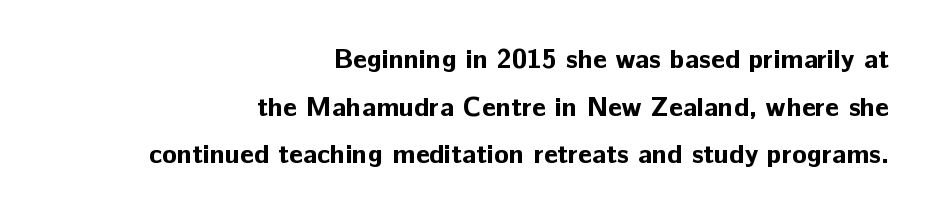
Q: Is the text bold? A: Yes.
Q: Is the text italic (slanted)? A: No, it is upright.
Q: Is the text underlined? A: No.
Q: How is the paragraph aligned? A: Right-aligned.
Q: Is the spacing between letters normal or unusually wide? A: Normal.
